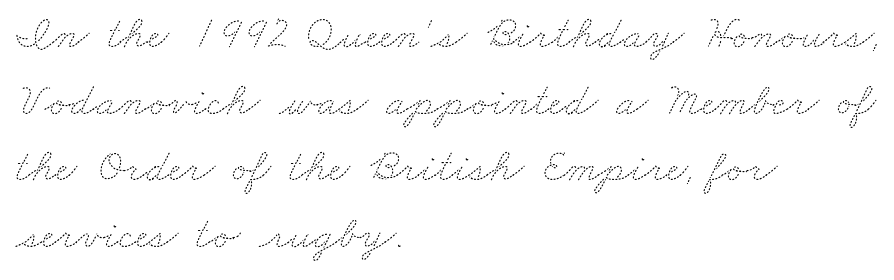
The image shows 46 px thin, wide type; set left-aligned, normal line spacing (1.45x), normal letter spacing, not underlined; medium stroke contrast and a small x-height.
